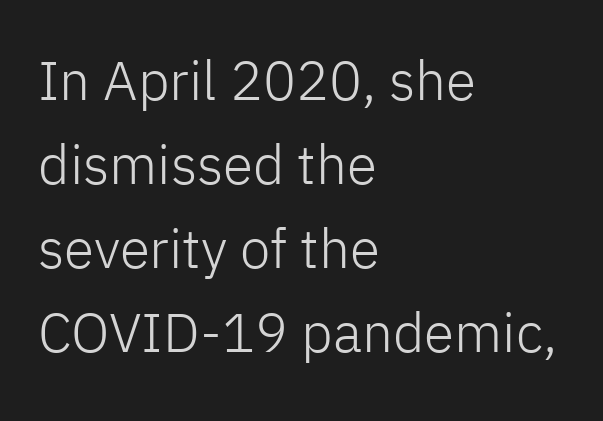
Q: Is the text bold? A: No.
Q: Is the text italic (slanted)? A: No, it is upright.
Q: Is the typeface a serif or a sans-serif typeface? A: Sans-serif.
Q: Is the text underlined? A: No.
Q: How is the paragraph aligned? A: Left-aligned.
Q: Is the spacing between letters normal or unusually wide? A: Normal.
Q: Is the spacing between lines tight, normal or loose? A: Normal.
Q: Width (condensed, normal, or wide)? A: Normal.
Q: Stroke contrast? A: Low.
Q: x-height? A: Medium.
Q: Monospaced? A: No.
